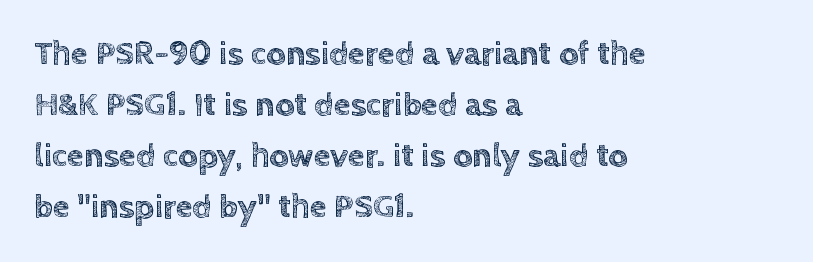
{"italic": "no", "width": "normal", "x_height": "large", "monospaced": "no", "underline": "no", "align": "left", "line_spacing": "normal", "line_spacing_ratio": 1.5, "letter_spacing": "normal", "letter_spacing_em": 0.0, "glyph_px": 34}
